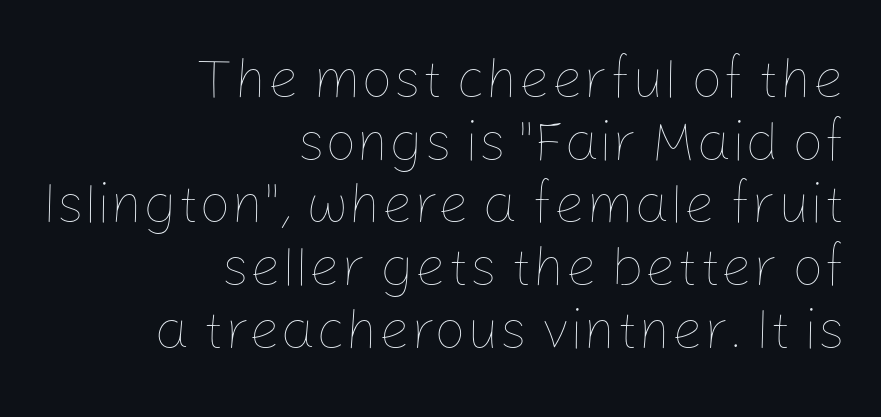
Note the varied advance widths — an 'i' is clearly narrower than an 'm'. Vertically, the passage feels compressed, each row crowding the next. Tracking value appears to be zero — textbook default spacing. Every row of glyphs terminates at an identical x-position on the right. Stems here are at most as thick as an everyday book face.
